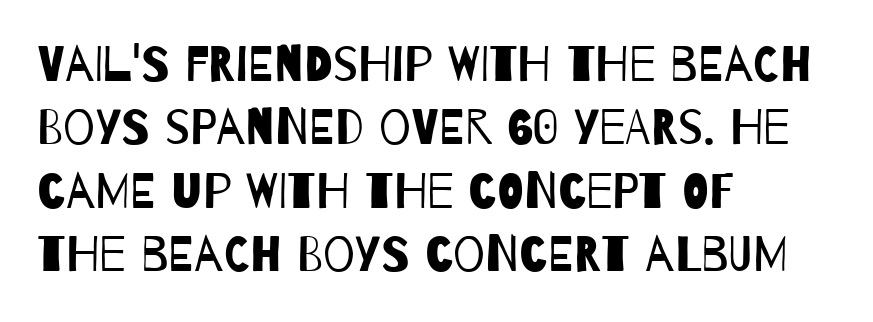
The image shows 50 px regular-weight, condensed sans-serif type; set left-aligned, normal line spacing (1.27x), normal letter spacing, not underlined; low stroke contrast and a large x-height.
